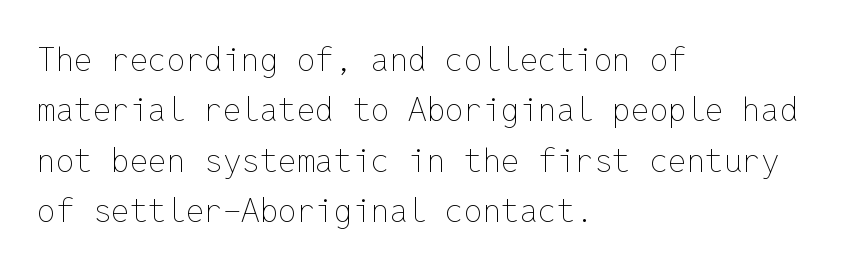
The lines are quadded left. A clean baseline with only descenders dipping below it. In terms of posture, this sample is upright. Spacing verdict: monospaced, one width for all characters.
